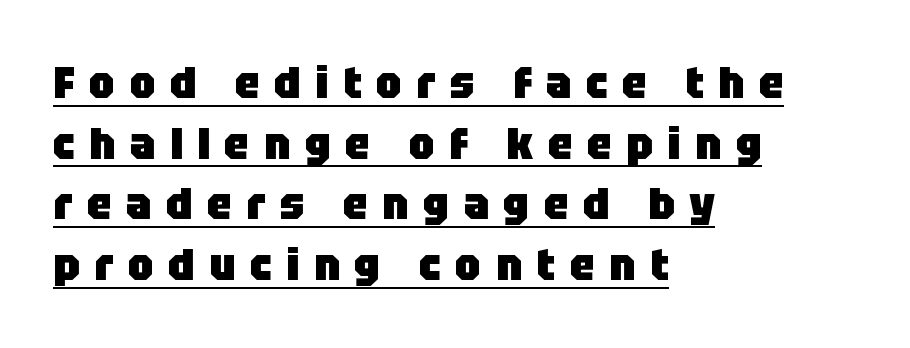
Reading down the column, the eye jumps a familiar distance to each next line. Compared with a centered layout, this one pins lines to the left instead. Caption: lettering with a line underneath. In terms of letterform style, serifs are entirely absent. Every letter is thick-stroked: bold, no question. The passage shown is typed in a proportional face where columns would drift.
